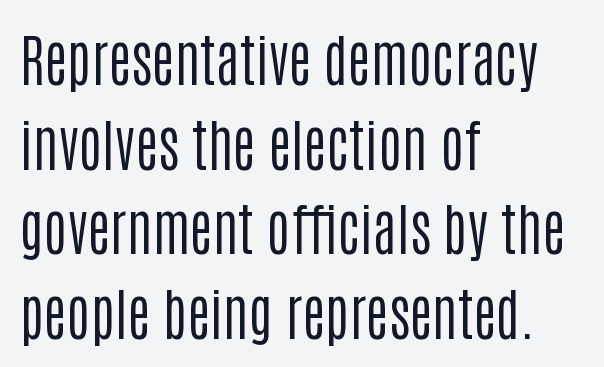
Q: Is the text bold? A: No.
Q: Is the text italic (slanted)? A: No, it is upright.
Q: Is the typeface a serif or a sans-serif typeface? A: Sans-serif.
Q: Is the text underlined? A: No.
Q: How is the paragraph aligned? A: Left-aligned.
Q: Is the spacing between letters normal or unusually wide? A: Normal.
Q: Is the spacing between lines tight, normal or loose? A: Normal.
Q: Width (condensed, normal, or wide)? A: Condensed.
Q: Stroke contrast? A: Low.
Q: x-height? A: Large.
Q: Monospaced? A: No.
